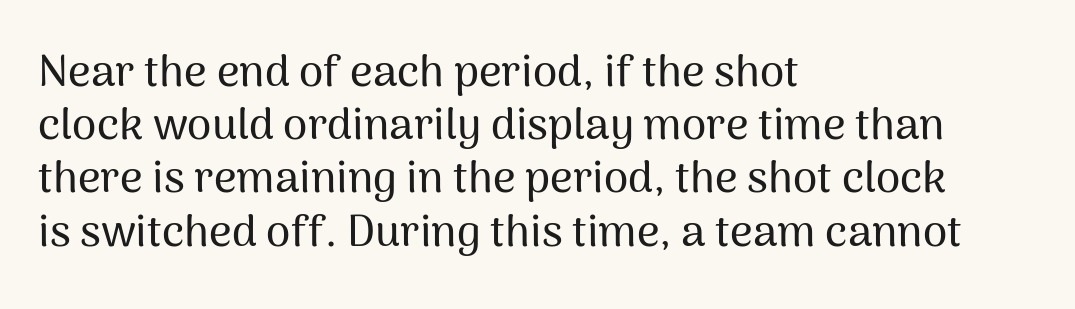
{"serif": "no", "italic": "no", "width": "normal", "stroke_contrast": "medium", "x_height": "medium", "monospaced": "no", "underline": "no", "align": "left", "line_spacing_ratio": 1.21, "letter_spacing": "normal", "letter_spacing_em": 0.0, "glyph_px": 44}
